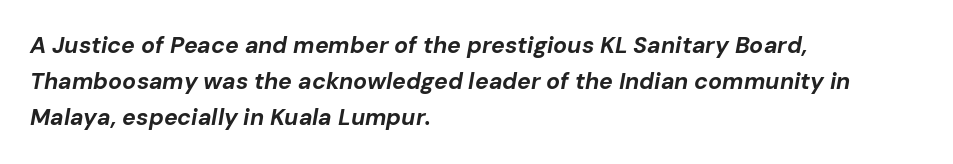
The image shows 23 px bold type, italic (leaning right); set left-aligned, normal line spacing (1.57x), normal letter spacing, not underlined.
